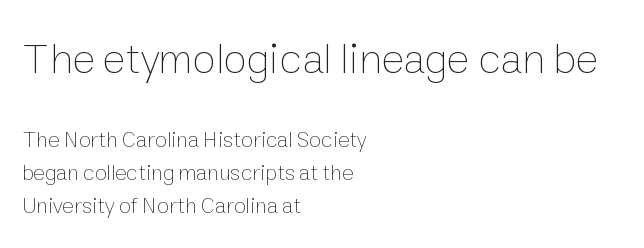
Tracking value appears to be zero — textbook default spacing. Size hierarchy here favors the leading block over the trailing one. Does the lettering tilt? It doesn't — this is upright. The rendering uses natural spacing where letterforms have individual widths. These glyphs show unthickened strokes, regular width or finer. Decoration check: the copy has no underline.
